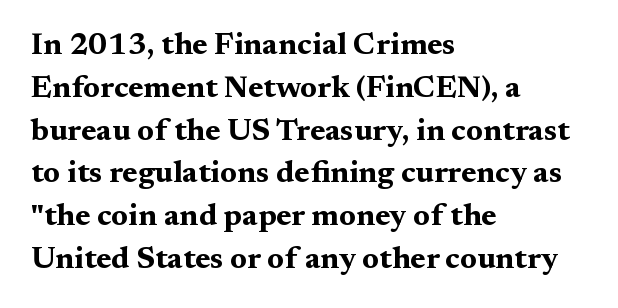
The image shows 31 px bold, wide serif type, upright; set left-aligned, normal line spacing (1.38x), normal letter spacing, not underlined; medium stroke contrast and a medium x-height.
